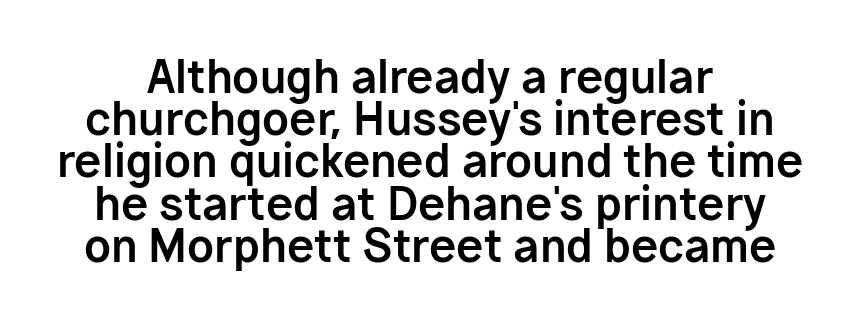
The image shows 44 px bold sans-serif type, upright; set tight line spacing (0.96x), normal letter spacing, not underlined; low stroke contrast and a medium x-height.
